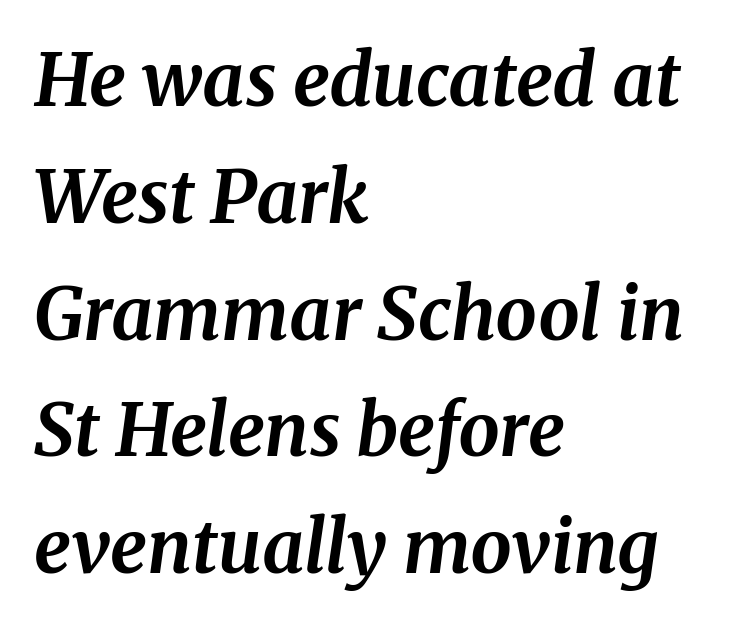
Q: Is the text bold? A: Yes.
Q: Is the text italic (slanted)? A: Yes, it leans right by about 8 degrees.
Q: Is the typeface a serif or a sans-serif typeface? A: Serif.
Q: Is the text underlined? A: No.
Q: How is the paragraph aligned? A: Left-aligned.
Q: Is the spacing between letters normal or unusually wide? A: Normal.
Q: Is the spacing between lines tight, normal or loose? A: Normal.
Q: Width (condensed, normal, or wide)? A: Normal.
Q: Stroke contrast? A: Medium.
Q: x-height? A: Medium.
Q: Monospaced? A: No.
